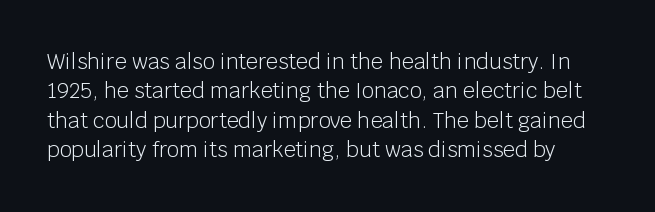
The image shows 21 px text type, upright; set normal line spacing (1.4x), normal letter spacing, not underlined.
